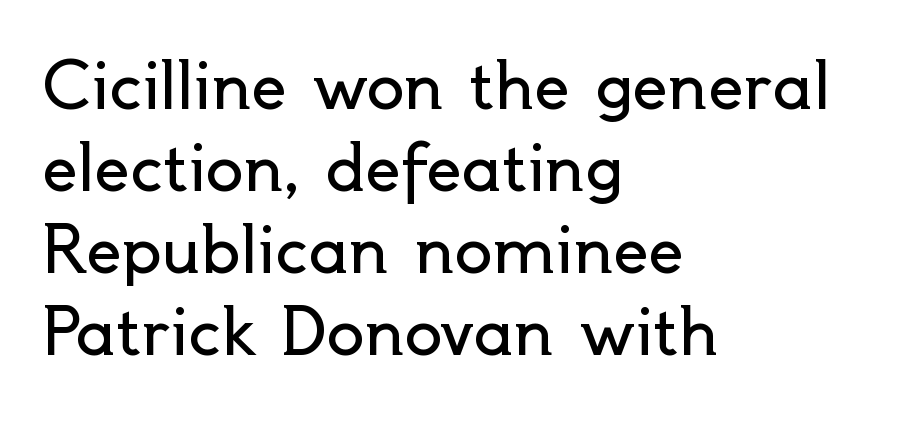
Does the leading feel generous? No, just average. Short and long lines alike share a common starting point at left. Descenders hang freely into open space. The face used here is proportionally spaced, like ordinary book or web type.
